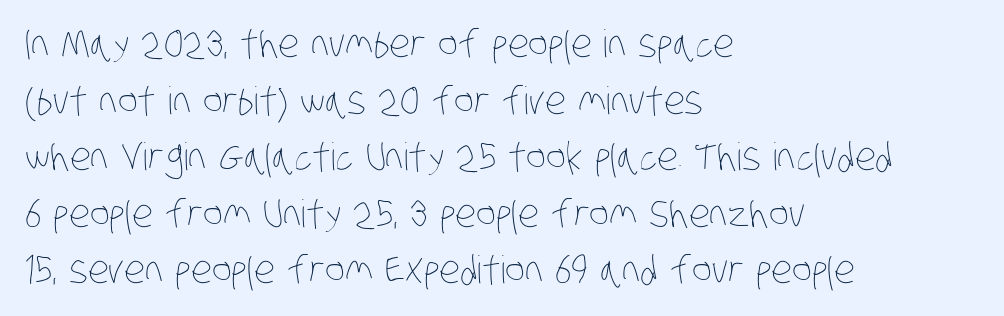
The rendering anchors every line to the left-hand side. The letters advance in unequal steps, a hallmark of proportional type. Letter spacing: default. The face looks like a standard text weight, possibly lighter.
